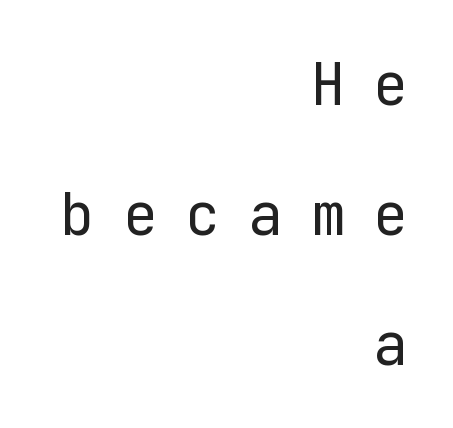
The image shows 58 px regular-weight sans-serif type, upright; set right-aligned, loose line spacing (2.24x), unusually wide letter spacing (+0.48 em), not underlined; low stroke contrast and a medium x-height.
